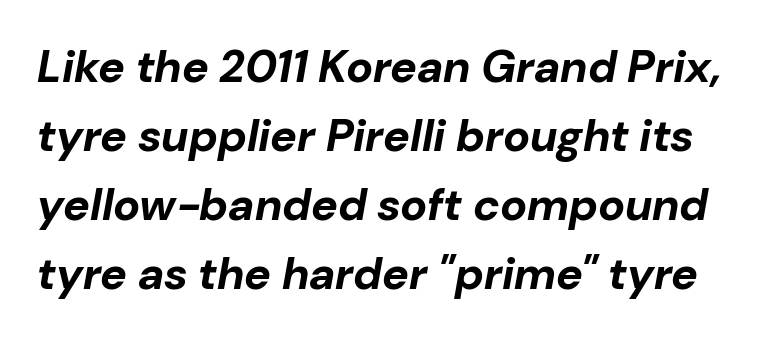
Quick note: interline space is typical. Heavy, bold letterforms. Compared with typical body copy, the letter spacing here is the same. The area under the type is left untouched. Looks like regular typesetting: each glyph gets only the width it needs. The font's italic variant was chosen for this text.
